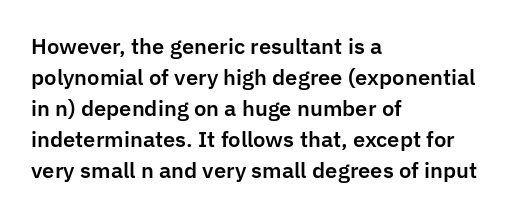
Does the copy run flush right? No — it runs flush left. The specimen reads as upright at a glance. Between one letter and the next there's only the usual sliver of space. The designer left line spacing at the default.
